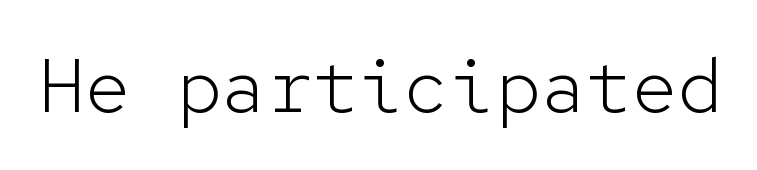
The strokes are not fattened; the text isn't bold. Think of a typewriter: that constant character pitch is what you see here. Unmarked baselines from the first word to the last. Nope, no serifs anywhere on these letters. Spacing between characters is what you'd get straight out of the box.
